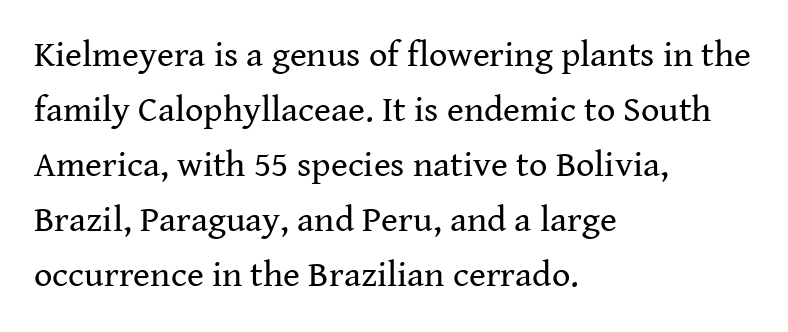
Q: Is the text bold? A: No.
Q: Is the text italic (slanted)? A: No, it is upright.
Q: Is the typeface a serif or a sans-serif typeface? A: Serif.
Q: Is the text underlined? A: No.
Q: How is the paragraph aligned? A: Left-aligned.
Q: Is the spacing between letters normal or unusually wide? A: Normal.
Q: Is the spacing between lines tight, normal or loose? A: Normal.
Q: Width (condensed, normal, or wide)? A: Normal.
Q: Stroke contrast? A: Medium.
Q: x-height? A: Medium.
Q: Monospaced? A: No.
